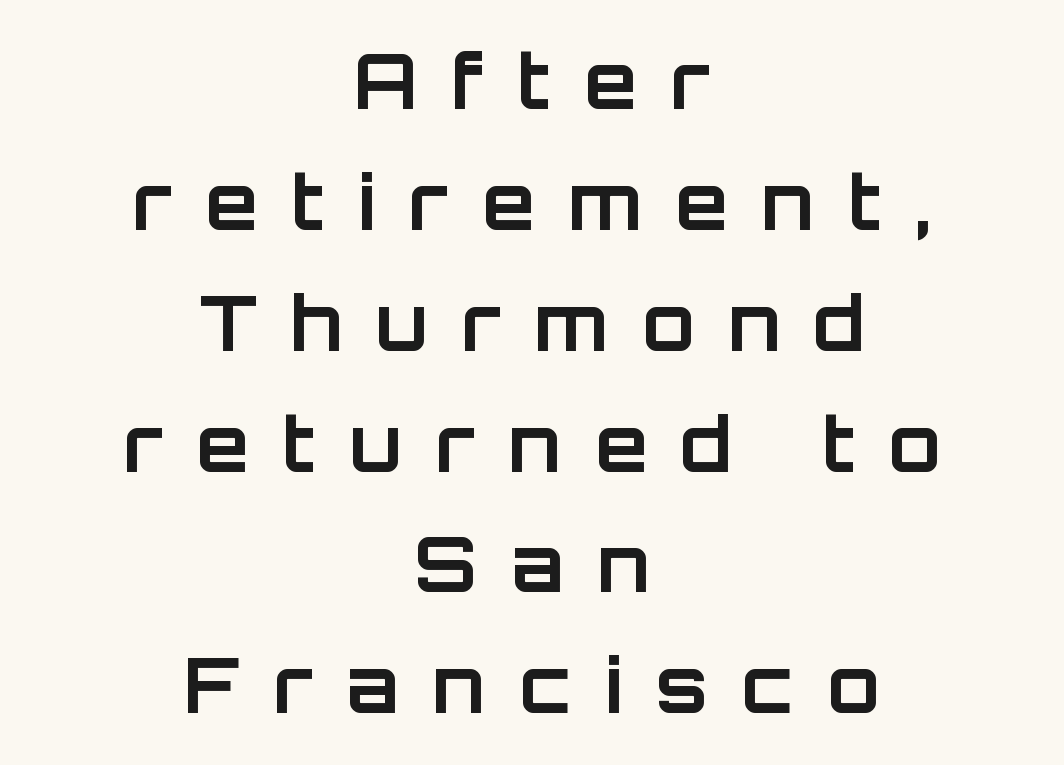
The image shows 76 px bold sans-serif type, upright; set centered, normal line spacing (1.59x), unusually wide letter spacing (+0.44 em), not underlined; low stroke contrast and a large x-height.
